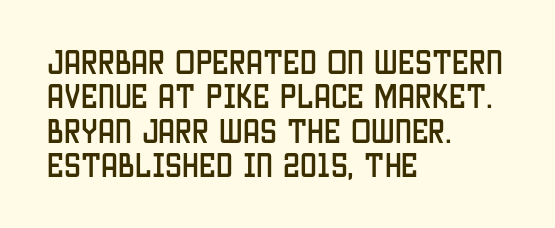
{"italic": "no", "underline": "no", "align": "left", "line_spacing": "normal", "line_spacing_ratio": 1.27, "letter_spacing": "normal", "letter_spacing_em": 0.0, "glyph_px": 27}
